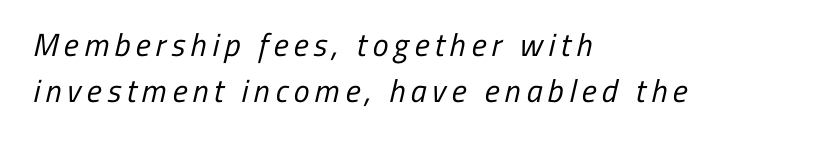
Is this a fixed-width face? No — the glyphs have proportional, varying widths. The leading is moderate, giving the passage an even texture. This sample uses a sans-serif face. Does the copy run flush right? No — it runs flush left. Decoration check: the copy has no underline.
